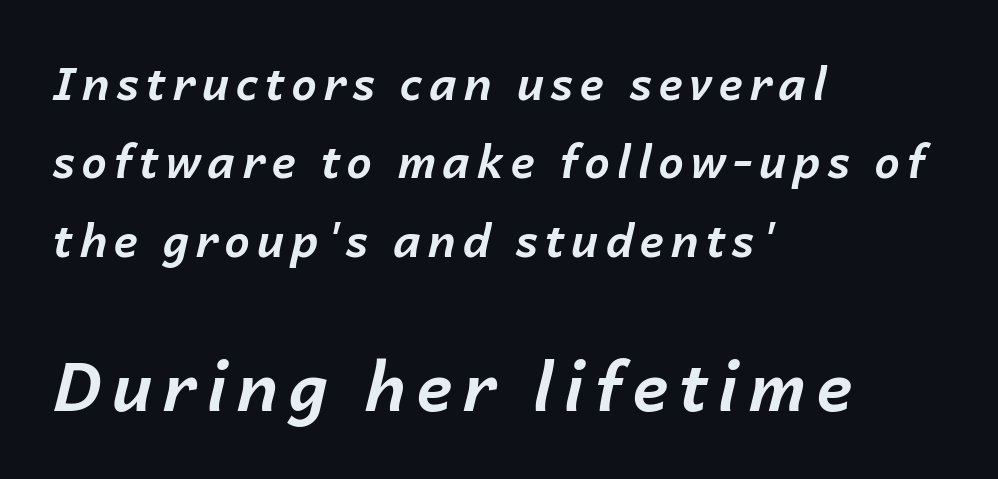
The image shows 67 px bold type, italic (leaning right); set left-aligned, line spacing 1.74x, not underlined; the second (bottom) block is 1.49x larger; low stroke contrast and a medium x-height.
